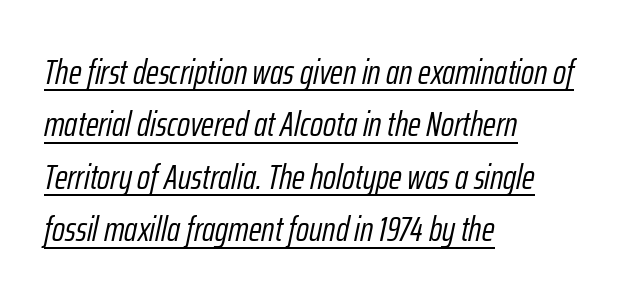
Q: Is the text bold? A: No.
Q: Is the text italic (slanted)? A: Yes, it leans right by about 12 degrees.
Q: Is the text underlined? A: Yes.
Q: How is the paragraph aligned? A: Left-aligned.
Q: Is the spacing between letters normal or unusually wide? A: Normal.
Q: Is the spacing between lines tight, normal or loose? A: Normal.
Q: Width (condensed, normal, or wide)? A: Condensed.
Q: Stroke contrast? A: Low.
Q: x-height? A: Medium.
Q: Monospaced? A: No.
